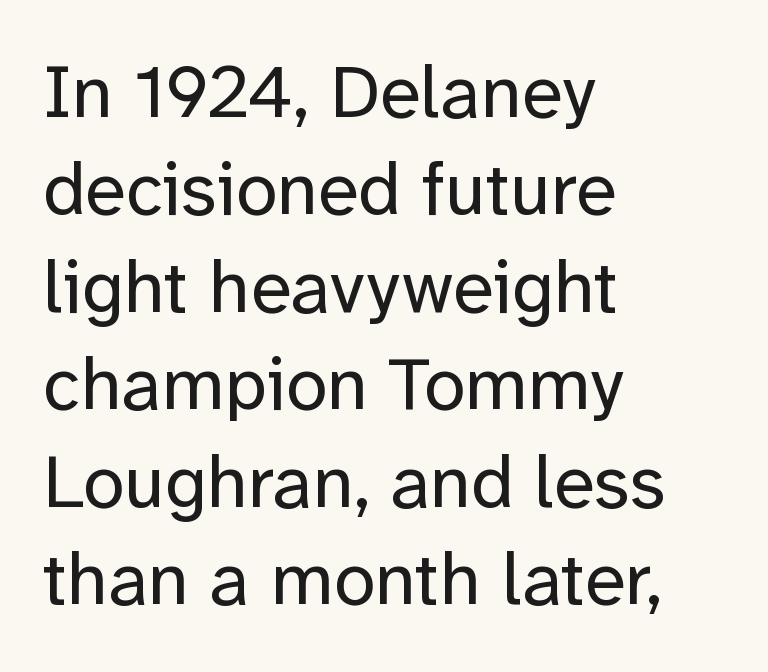
{"serif": "no", "italic": "no", "bold": "no", "weight": "regular", "width": "normal", "stroke_contrast": "low", "x_height": "medium", "monospaced": "no", "underline": "no", "align": "left", "line_spacing": "normal", "line_spacing_ratio": 1.3, "letter_spacing": "normal", "letter_spacing_em": 0.0, "glyph_px": 75}
